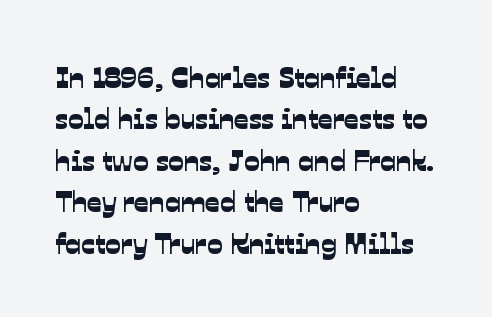
A normal amount of white space separates one row of letters from the next. In terms of letterform style, serifs are entirely absent. Unmarked baselines from the first word to the last. The horizontal fit of the characters is conventional and even.
